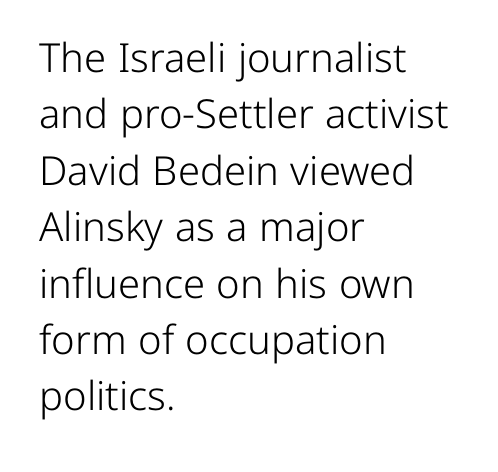
The image shows 40 px light sans-serif type, upright; set left-aligned, normal line spacing (1.41x), normal letter spacing, not underlined; low stroke contrast and a medium x-height.
